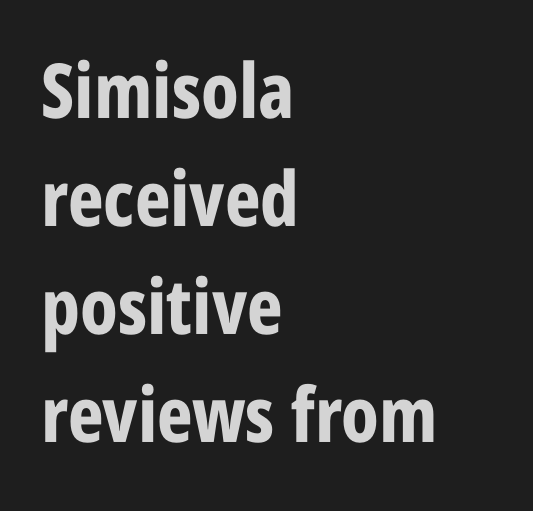
The image shows 76 px bold, condensed sans-serif type, upright; set left-aligned, normal line spacing (1.42x), normal letter spacing, not underlined; low stroke contrast and a large x-height.
